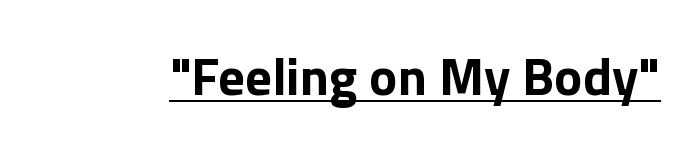
Does the type have serifs? No, each stem ends abruptly. The font is running at its bold setting. It's the straight-up-and-down kind of type. Character widths vary here, with narrow letters taking less room than wide ones. Has an underline been added? It has. This sample uses plain, unmodified letter spacing.
